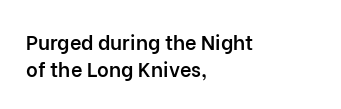
The image shows 20 px text type, upright; set left-aligned, normal line spacing (1.34x), normal letter spacing, not underlined.
